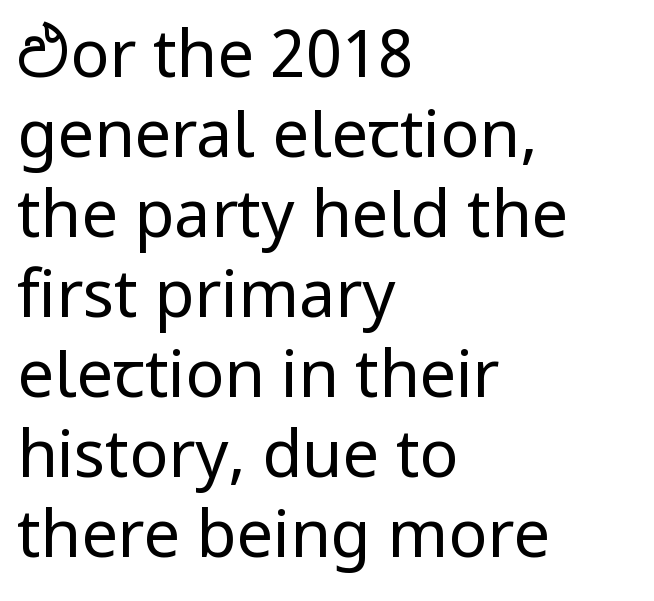
The image shows 65 px regular-weight sans-serif type, upright; set left-aligned, line spacing 1.23x, normal letter spacing, not underlined; low stroke contrast and a medium x-height.
